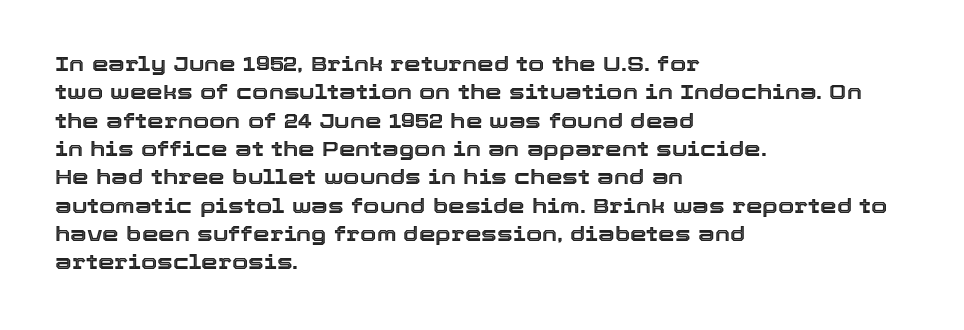
Posture: upright roman. The foot of each line stays bare and open. The passage shown stacks its lines at a standard gap. Alignment: flush left. The horizontal fit of the characters is conventional and even.
